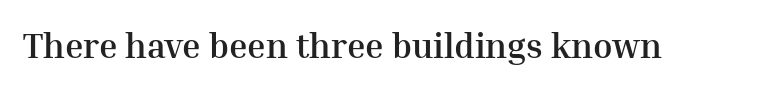
The image shows 35 px semibold serif type, upright; set normal letter spacing, not underlined; medium stroke contrast and a medium x-height.
